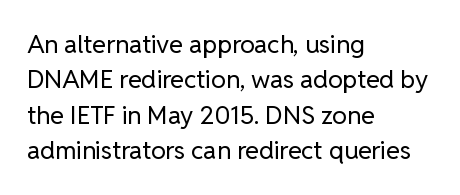
Q: Is the text bold? A: No.
Q: Is the text italic (slanted)? A: No, it is upright.
Q: Is the text underlined? A: No.
Q: How is the paragraph aligned? A: Left-aligned.
Q: Is the spacing between letters normal or unusually wide? A: Normal.
Q: Is the spacing between lines tight, normal or loose? A: Normal.
